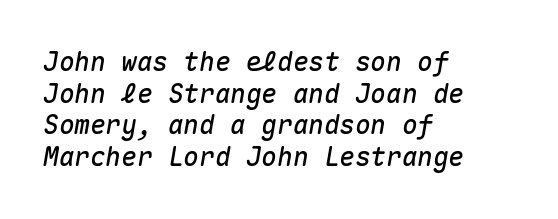
Q: Is the text italic (slanted)? A: Yes, it leans right by about 10 degrees.
Q: Is the text underlined? A: No.
Q: How is the paragraph aligned? A: Left-aligned.
Q: Is the spacing between letters normal or unusually wide? A: Normal.
